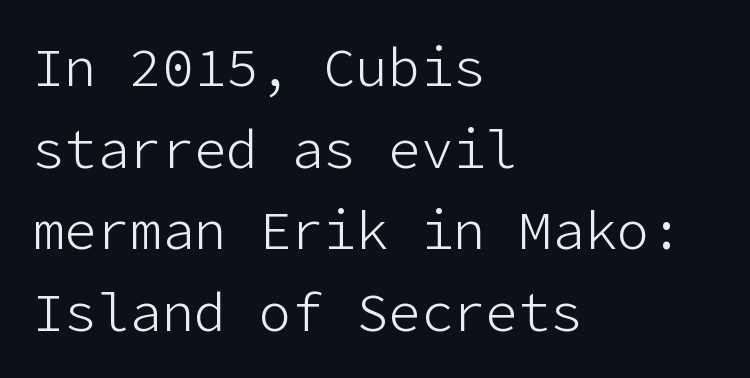
{"serif": "no", "italic": "no", "bold": "no", "weight": "light", "width": "normal", "stroke_contrast": "low", "x_height": "medium", "underline": "no", "align": "left", "line_spacing": "normal", "line_spacing_ratio": 1.51, "letter_spacing": "normal", "letter_spacing_em": 0.0, "glyph_px": 54}
